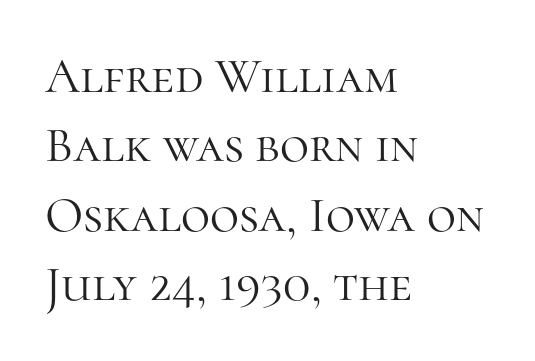
The image shows 50 px light serif type, upright; set left-aligned, normal line spacing (1.39x), normal letter spacing, not underlined; high stroke contrast and a medium x-height.
